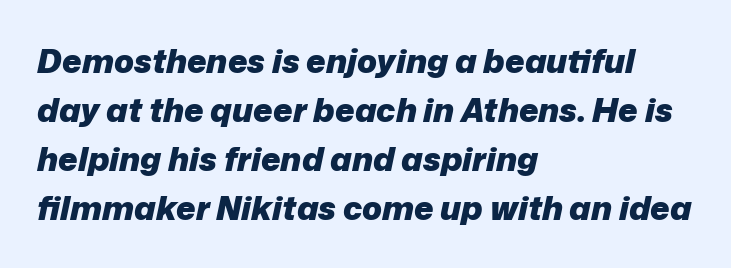
{"italic": "yes", "lean": "right", "slant_degrees": 12, "bold": "yes", "weight": "heavy", "width": "normal", "stroke_contrast": "low", "x_height": "medium", "monospaced": "no", "underline": "no", "align": "left", "line_spacing": "normal", "line_spacing_ratio": 1.48, "letter_spacing": "normal", "letter_spacing_em": 0.0, "glyph_px": 33}
